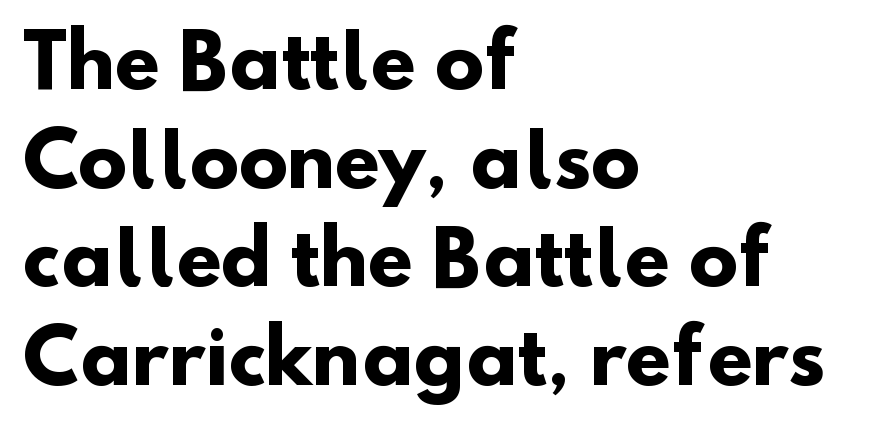
Q: Is the text bold? A: Yes.
Q: Is the typeface a serif or a sans-serif typeface? A: Sans-serif.
Q: Is the text underlined? A: No.
Q: How is the paragraph aligned? A: Left-aligned.
Q: Is the spacing between letters normal or unusually wide? A: Normal.
Q: Is the spacing between lines tight, normal or loose? A: Normal.
Q: Width (condensed, normal, or wide)? A: Normal.
Q: Stroke contrast? A: Low.
Q: x-height? A: Small.
Q: Monospaced? A: No.
